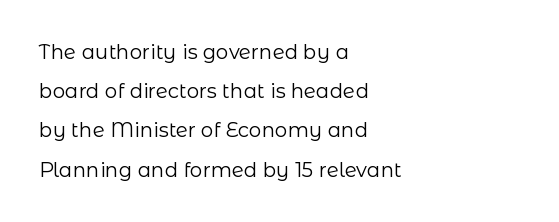
The image shows 20 px text type, upright; set left-aligned, loose line spacing (1.96x), normal letter spacing, not underlined.
